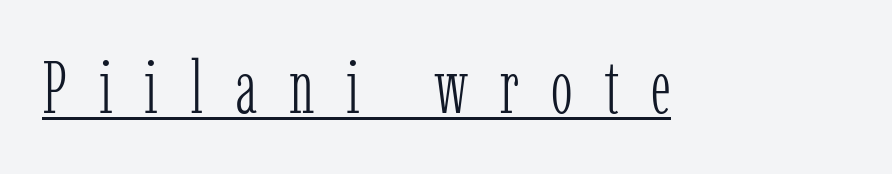
The image shows 74 px light, condensed serif type, upright; set unusually wide letter spacing (+0.43 em), underlined; low stroke contrast and a medium x-height.
